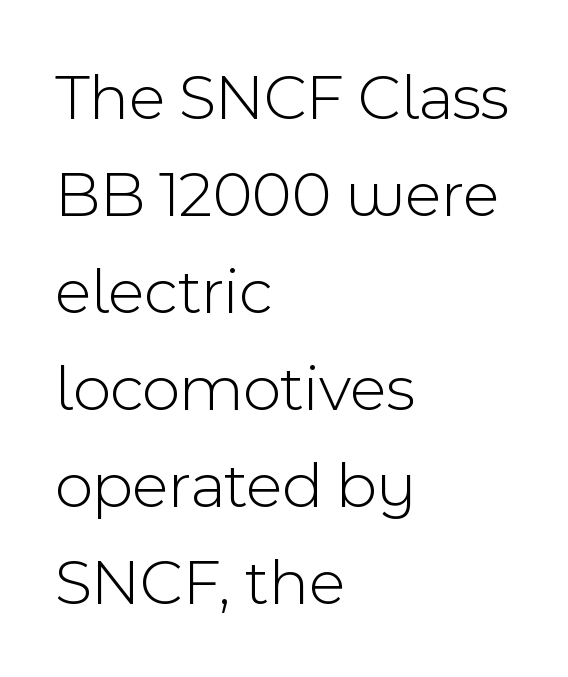
The image shows 66 px light sans-serif type, upright; set left-aligned, normal line spacing (1.47x), normal letter spacing, not underlined; a medium x-height.
